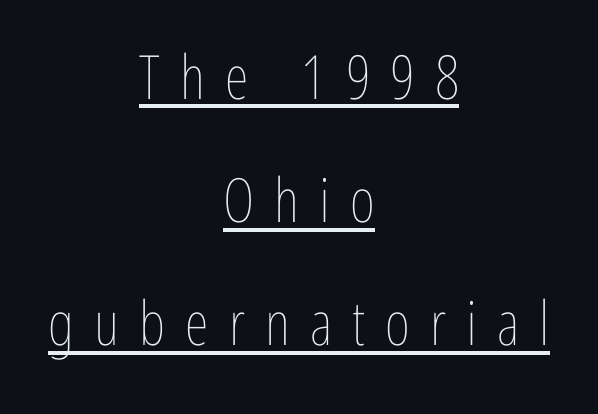
Q: Is the text bold? A: No.
Q: Is the text italic (slanted)? A: No, it is upright.
Q: Is the text underlined? A: Yes.
Q: How is the paragraph aligned? A: Centered.
Q: Is the spacing between letters normal or unusually wide? A: Unusually wide.
Q: Is the spacing between lines tight, normal or loose? A: Loose.
Q: Width (condensed, normal, or wide)? A: Condensed.
Q: Stroke contrast? A: Low.
Q: x-height? A: Medium.
Q: Monospaced? A: No.
